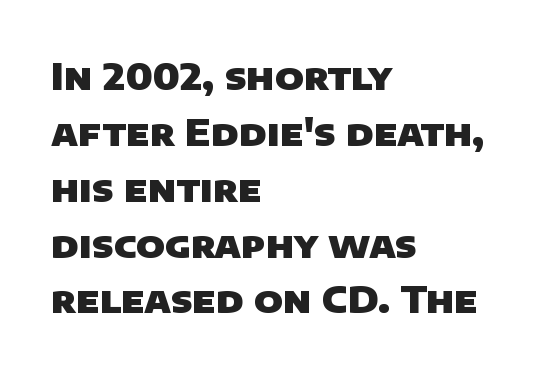
The image shows 37 px heavy sans-serif type; set left-aligned, normal line spacing (1.51x), normal letter spacing, not underlined; low stroke contrast and a large x-height.
